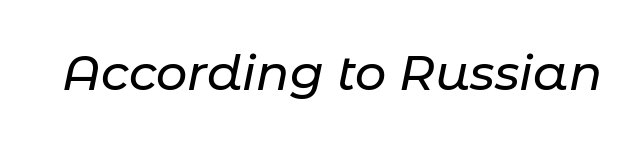
{"italic": "yes", "lean": "right", "slant_degrees": 11, "width": "normal", "stroke_contrast": "low", "x_height": "medium", "monospaced": "no", "underline": "no", "letter_spacing": "normal", "letter_spacing_em": 0.0, "glyph_px": 49}
